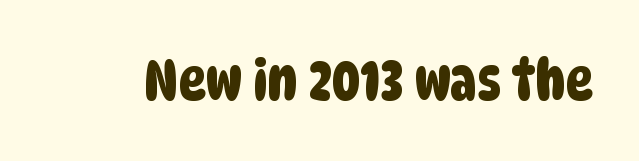
{"serif": "no", "width": "condensed", "stroke_contrast": "low", "x_height": "large", "monospaced": "no", "underline": "no", "letter_spacing": "normal", "letter_spacing_em": 0.0, "glyph_px": 57}
